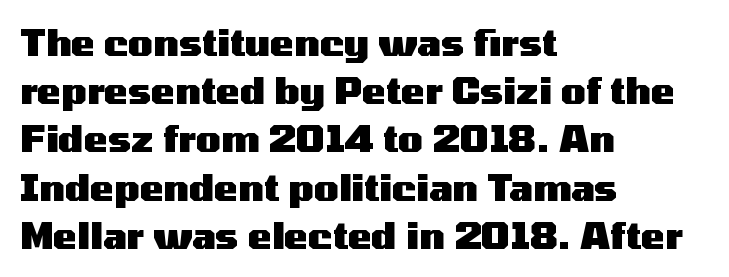
Q: Is the text bold? A: Yes.
Q: Is the text italic (slanted)? A: No, it is upright.
Q: Is the typeface a serif or a sans-serif typeface? A: Sans-serif.
Q: Is the text underlined? A: No.
Q: How is the paragraph aligned? A: Left-aligned.
Q: Is the spacing between letters normal or unusually wide? A: Normal.
Q: Is the spacing between lines tight, normal or loose? A: Normal.
Q: Width (condensed, normal, or wide)? A: Wide.
Q: Stroke contrast? A: Medium.
Q: x-height? A: Medium.
Q: Monospaced? A: No.
